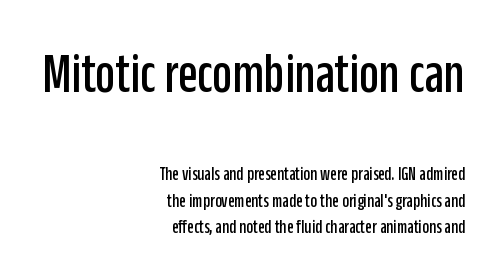
Q: Is the text italic (slanted)? A: No, it is upright.
Q: Is the typeface a serif or a sans-serif typeface? A: Sans-serif.
Q: Is the text underlined? A: No.
Q: How is the paragraph aligned? A: Right-aligned.
Q: Is the spacing between letters normal or unusually wide? A: Normal.
Q: Is the spacing between lines tight, normal or loose? A: Normal.
Q: Which block of text is set in a larger size, the first (top) or the second (bottom)? A: The first (top) one.
Q: Width (condensed, normal, or wide)? A: Condensed.
Q: Stroke contrast? A: Low.
Q: x-height? A: Large.
Q: Monospaced? A: No.
